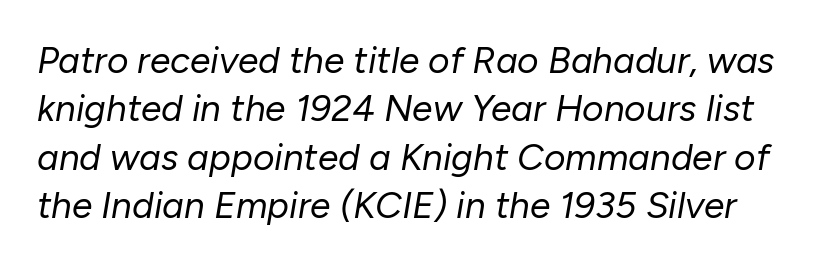
{"italic": "yes", "lean": "right", "slant_degrees": 10, "bold": "no", "weight": "regular", "width": "normal", "stroke_contrast": "low", "x_height": "medium", "monospaced": "no", "underline": "no", "line_spacing": "normal", "line_spacing_ratio": 1.31, "letter_spacing": "normal", "letter_spacing_em": 0.0, "glyph_px": 37}
